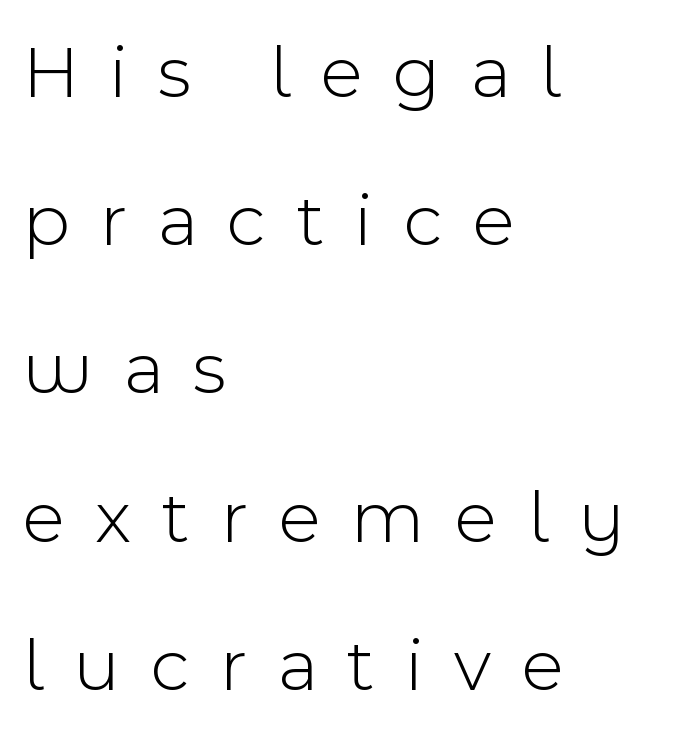
The letters carry no serifs — their stems end cleanly without finishing strokes. A typesetter would mark this as roman, not italic. The line-height multiplier appears high, well above default. Stroke mass is kept to a normal reading level or below. Varying glyph widths throughout — classic text-font behaviour. Any mark beneath the type? The region is blank.
